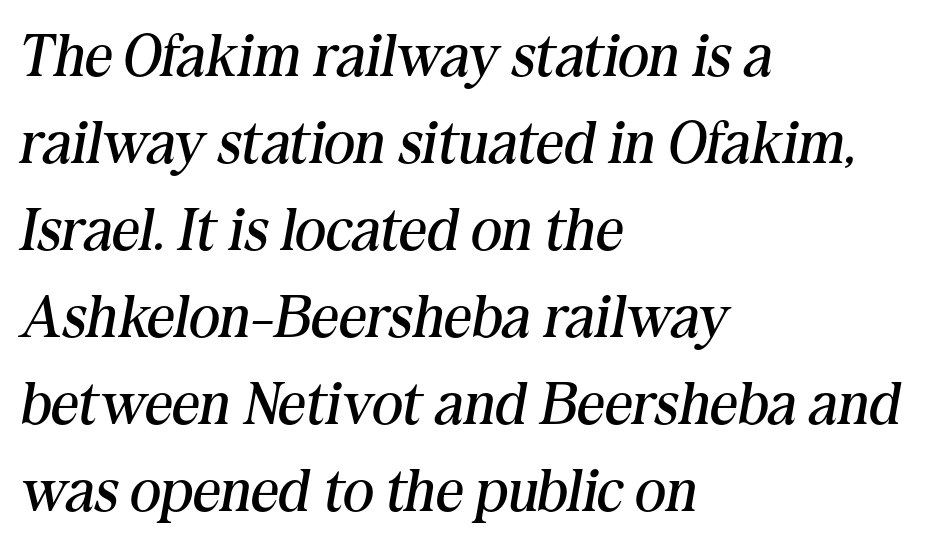
{"serif": "yes", "italic": "yes", "lean": "right", "slant_degrees": 10, "bold": "no", "weight": "regular", "width": "normal", "stroke_contrast": "medium", "x_height": "medium", "monospaced": "no", "underline": "no", "align": "left", "line_spacing": "normal", "line_spacing_ratio": 1.45, "letter_spacing": "normal", "letter_spacing_em": 0.0, "glyph_px": 60}
